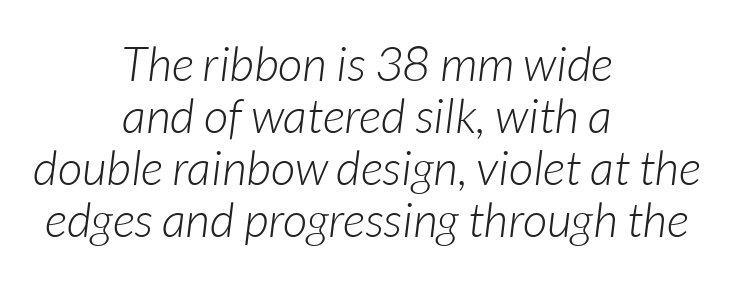
The image shows 48 px light type, italic (leaning right); set centered, tight line spacing (1.08x), normal letter spacing, not underlined; low stroke contrast and a medium x-height.
